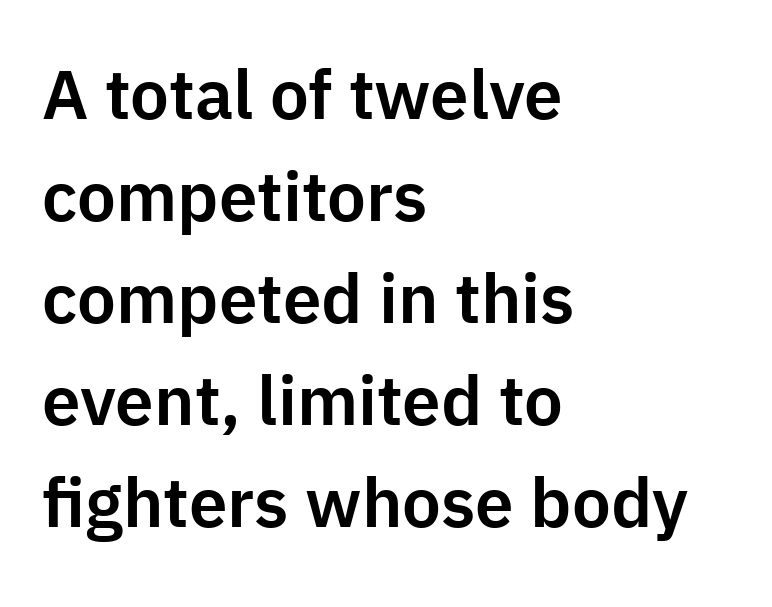
Q: Is the text italic (slanted)? A: No, it is upright.
Q: Is the typeface a serif or a sans-serif typeface? A: Sans-serif.
Q: Is the text underlined? A: No.
Q: How is the paragraph aligned? A: Left-aligned.
Q: Is the spacing between letters normal or unusually wide? A: Normal.
Q: Is the spacing between lines tight, normal or loose? A: Normal.
Q: Width (condensed, normal, or wide)? A: Normal.
Q: Stroke contrast? A: Low.
Q: x-height? A: Medium.
Q: Monospaced? A: No.
